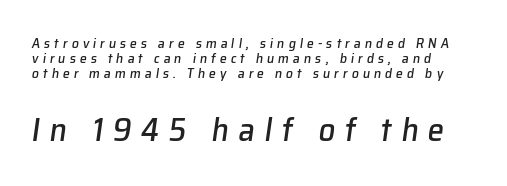
{"italic": "yes", "lean": "right", "slant_degrees": 8, "width": "normal", "stroke_contrast": "low", "x_height": "medium", "monospaced": "no", "underline": "no", "line_spacing": "tight", "line_spacing_ratio": 1.08, "letter_spacing": "wide", "letter_spacing_em": 0.28, "larger_block": "second", "size_ratio": 2.36, "glyph_px": 33}
